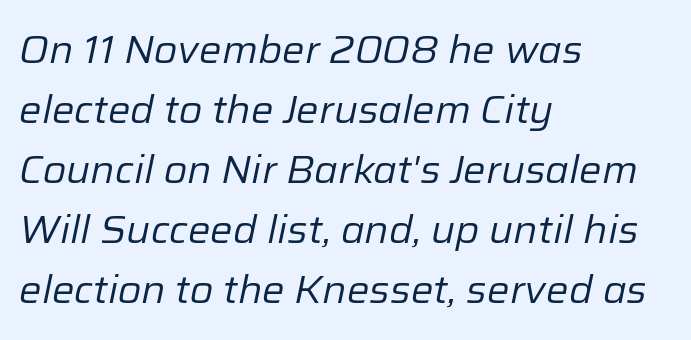
The image shows 38 px regular-weight type, italic (leaning right); set left-aligned, normal line spacing (1.58x), normal letter spacing, not underlined; low stroke contrast and a medium x-height.
